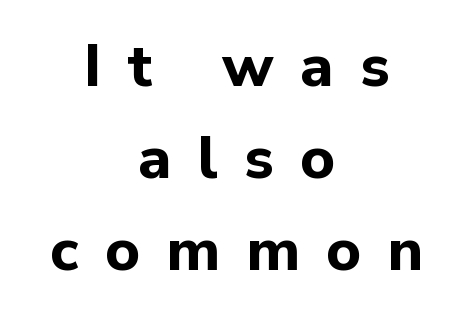
{"serif": "no", "italic": "no", "bold": "yes", "weight": "bold", "width": "normal", "stroke_contrast": "low", "x_height": "medium", "monospaced": "no", "underline": "no", "align": "center", "line_spacing": "normal", "line_spacing_ratio": 1.53, "letter_spacing": "wide", "letter_spacing_em": 0.44, "glyph_px": 60}
